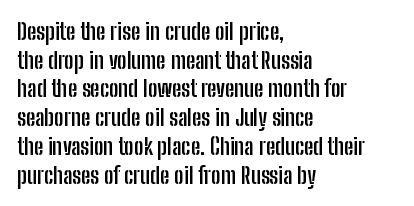
Q: Is the text bold? A: Yes.
Q: Is the text italic (slanted)? A: No, it is upright.
Q: Is the text underlined? A: No.
Q: How is the paragraph aligned? A: Left-aligned.
Q: Is the spacing between letters normal or unusually wide? A: Normal.
Q: Is the spacing between lines tight, normal or loose? A: Normal.
